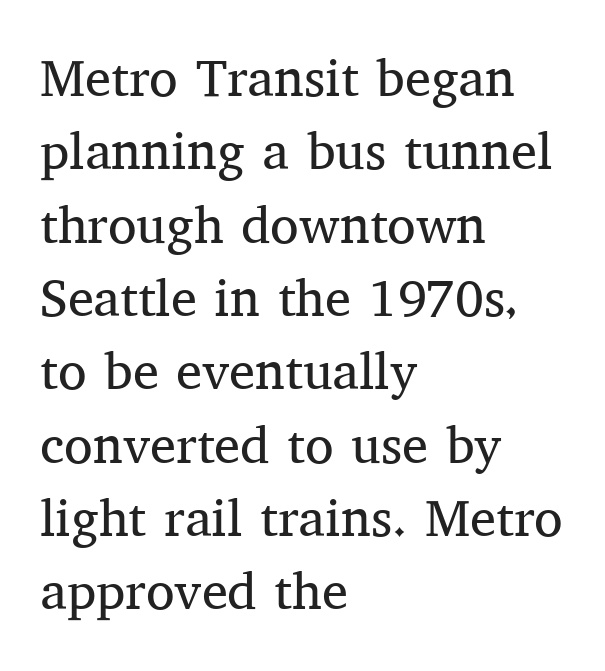
The image shows 52 px regular-weight serif type, upright; set left-aligned, normal line spacing (1.41x), normal letter spacing, not underlined; medium stroke contrast and a medium x-height.
